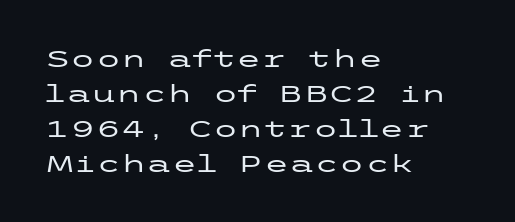
Q: Is the text italic (slanted)? A: No, it is upright.
Q: Is the text underlined? A: No.
Q: How is the paragraph aligned? A: Left-aligned.
Q: Is the spacing between letters normal or unusually wide? A: Normal.
Q: Is the spacing between lines tight, normal or loose? A: Normal.
